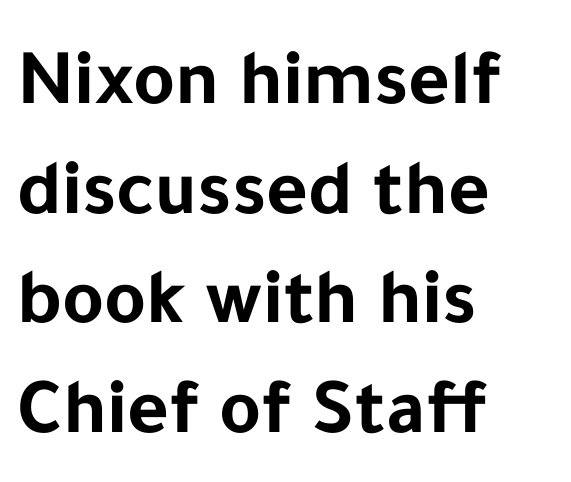
Q: Is the text bold? A: Yes.
Q: Is the text italic (slanted)? A: No, it is upright.
Q: Is the typeface a serif or a sans-serif typeface? A: Sans-serif.
Q: Is the text underlined? A: No.
Q: How is the paragraph aligned? A: Left-aligned.
Q: Is the spacing between letters normal or unusually wide? A: Normal.
Q: Is the spacing between lines tight, normal or loose? A: Normal.
Q: Width (condensed, normal, or wide)? A: Normal.
Q: Stroke contrast? A: Low.
Q: x-height? A: Medium.
Q: Monospaced? A: No.
